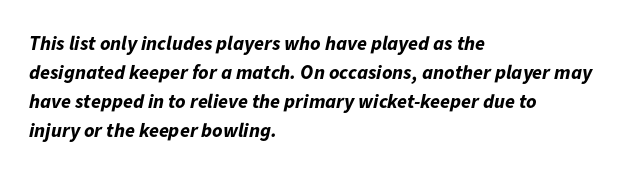
The image shows 20 px bold type, italic (leaning right); set left-aligned, normal line spacing (1.45x), normal letter spacing, not underlined.
